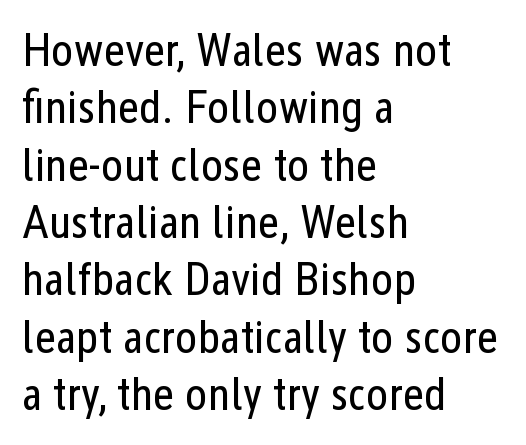
Beneath every word, the page is bare. Line starts are locked; line ends wander. You can tell it's not italic because the verticals are truly vertical. The cut favours lightness, reaching ordinary text weight at its darkest. Does extra space separate the letters? No, they use regular spacing. Varying glyph widths throughout — classic text-font behaviour.
